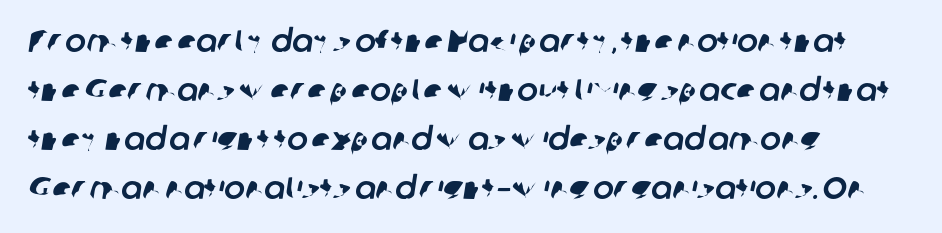
{"serif": "no", "width": "normal", "stroke_contrast": "low", "x_height": "medium", "monospaced": "no", "underline": "no", "align": "left", "line_spacing": "normal", "line_spacing_ratio": 1.58, "letter_spacing": "normal", "letter_spacing_em": 0.0, "glyph_px": 31}
